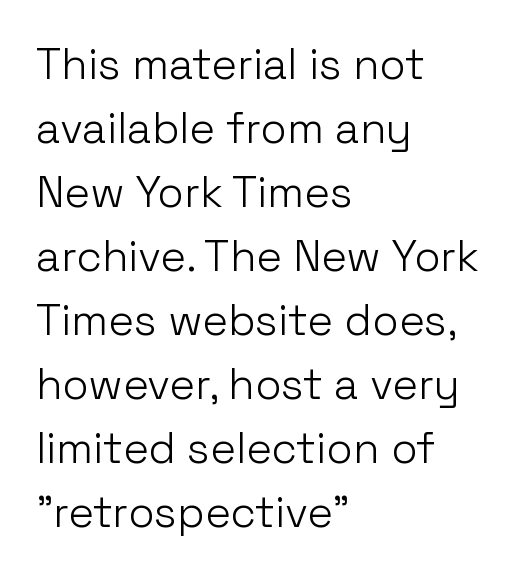
{"serif": "no", "italic": "no", "bold": "no", "weight": "light", "width": "normal", "stroke_contrast": "low", "x_height": "medium", "monospaced": "no", "underline": "no", "align": "left", "line_spacing": "normal", "line_spacing_ratio": 1.49, "letter_spacing": "normal", "letter_spacing_em": 0.0, "glyph_px": 43}
